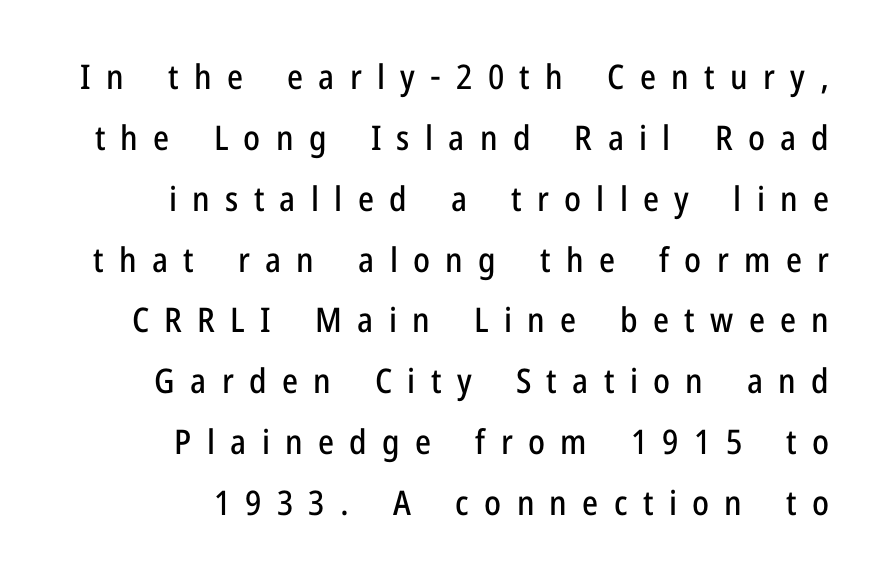
The image shows 34 px condensed sans-serif type, upright; set right-aligned, line spacing 1.79x, unusually wide letter spacing (+0.45 em), not underlined; low stroke contrast and a medium x-height.
